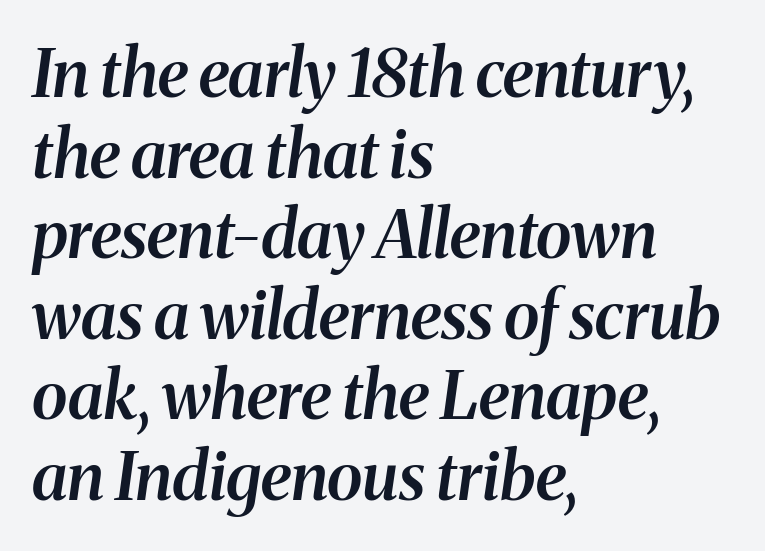
What kind of face is this? One with serifs. The letters advance in unequal steps, a hallmark of proportional type. Stems and bowls a touch heavier than normal — semibold. Here the glyphs are tracked normally, forming tight word shapes. A clean baseline with only descenders dipping below it. You can tell it's italic because the verticals aren't actually vertical.
